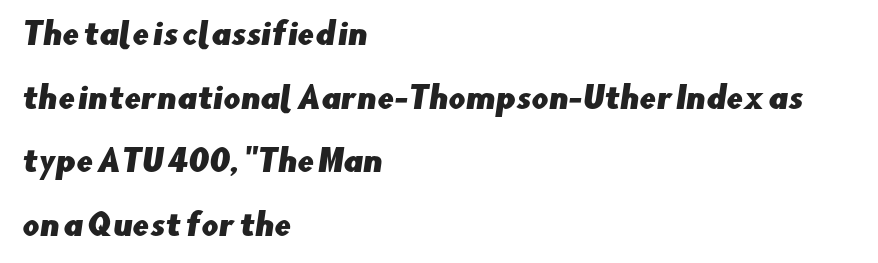
Q: Is the typeface a serif or a sans-serif typeface? A: Sans-serif.
Q: Is the text underlined? A: No.
Q: How is the paragraph aligned? A: Left-aligned.
Q: Is the spacing between letters normal or unusually wide? A: Normal.
Q: Is the spacing between lines tight, normal or loose? A: Loose.
Q: Width (condensed, normal, or wide)? A: Normal.
Q: Stroke contrast? A: Low.
Q: x-height? A: Small.
Q: Monospaced? A: No.
